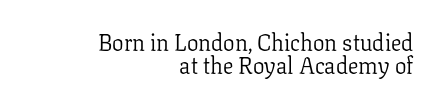
Weight class: somewhere from thin through regular. The rendering anchors every line to the right-hand side. Does the leading feel generous? Not at all — it's pinched. The tracking reads as untouched default to a designer's eye.
